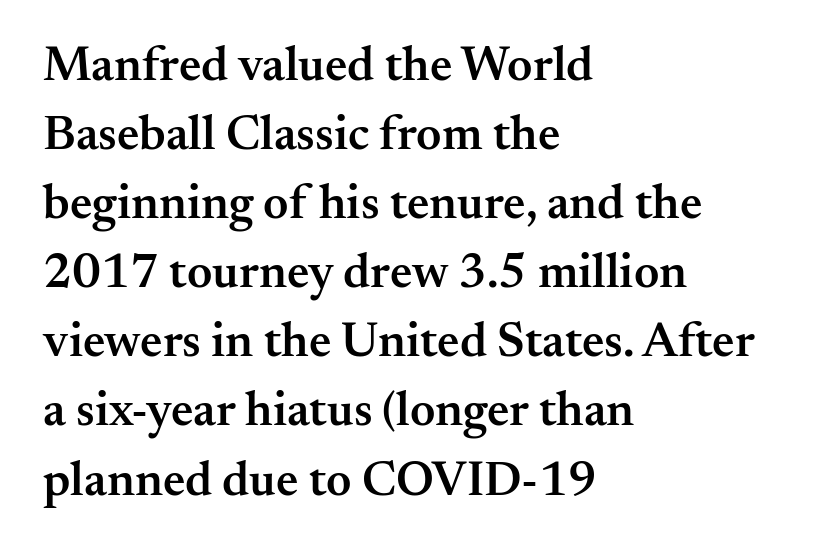
The image shows 49 px semibold serif type, upright; set left-aligned, normal line spacing (1.41x), normal letter spacing, not underlined; medium stroke contrast and a small x-height.
